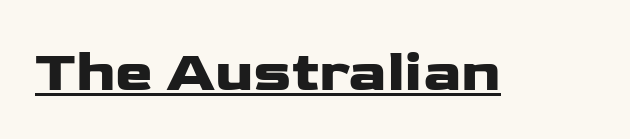
The passage shown is typed in a proportional face where columns would drift. This rendering leaves character spacing at its baseline value. The typography opts for an upright posture over an oblique one. Classification — sans serif.
